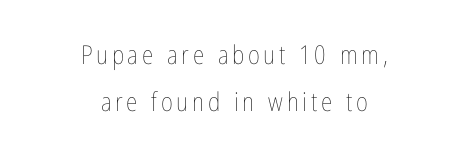
Decoration check: the copy has no underline. The text block is weighted toward neither margin, spreading evenly from the middle. The typography opts for an upright posture over an oblique one. The weight tops out at a normal text grade.
